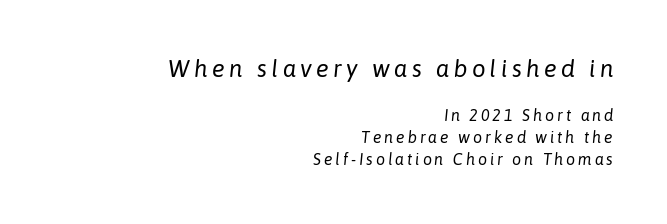
{"italic": "yes", "lean": "right", "slant_degrees": 6, "bold": "no", "underline": "no", "align": "right", "line_spacing": "normal", "line_spacing_ratio": 1.38, "larger_block": "first", "size_ratio": 1.5, "glyph_px": 24}
